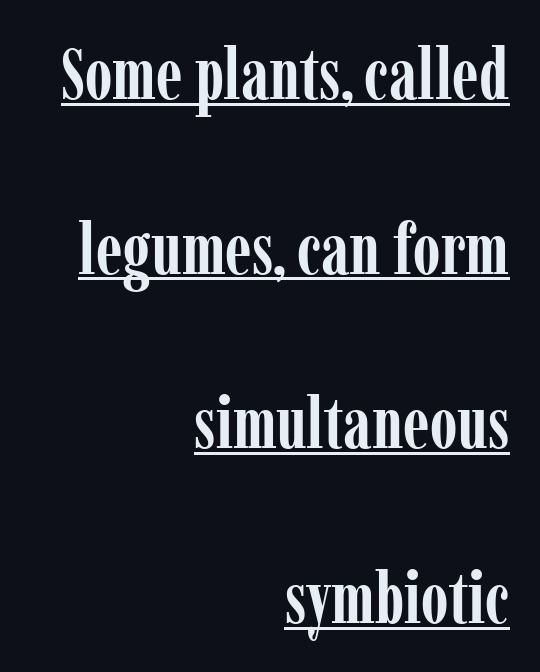
{"serif": "yes", "italic": "no", "bold": "yes", "weight": "semibold", "width": "condensed", "stroke_contrast": "low", "x_height": "medium", "monospaced": "no", "underline": "yes", "align": "right", "line_spacing": "loose", "line_spacing_ratio": 2.46, "letter_spacing": "normal", "letter_spacing_em": 0.0, "glyph_px": 71}
